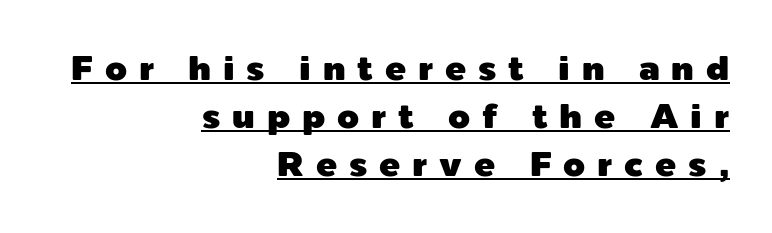
{"serif": "no", "italic": "no", "width": "normal", "x_height": "medium", "monospaced": "no", "underline": "yes", "align": "right", "line_spacing": "normal", "line_spacing_ratio": 1.37, "letter_spacing": "wide", "letter_spacing_em": 0.34, "glyph_px": 35}
